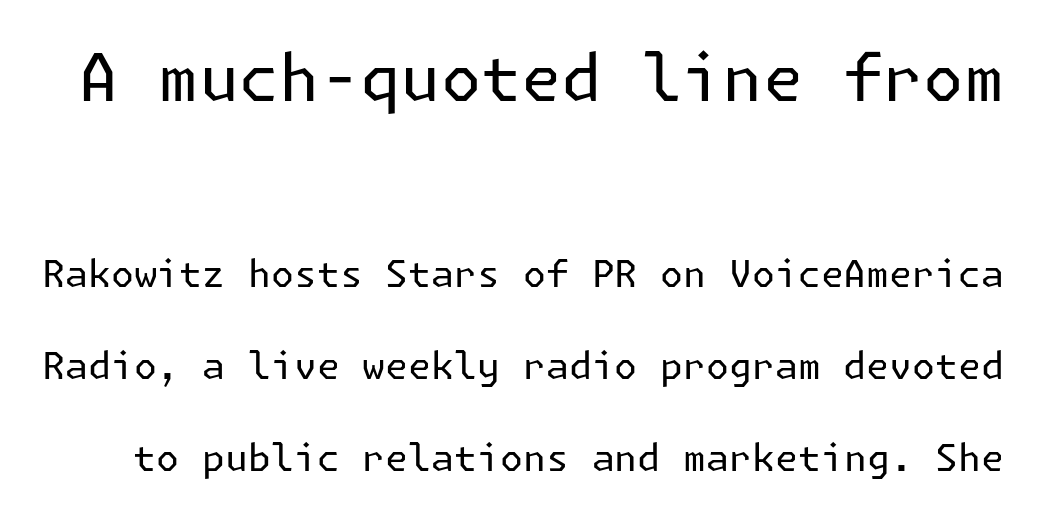
Interline gaps are noticeably wide in this sample. No feet cap the strokes, marking this as sans-serif type. A light-to-regular cut is what we see here. The letters stand straight up with perfectly vertical stems. The gaps between neighbouring characters are ordinary and unremarkable.
